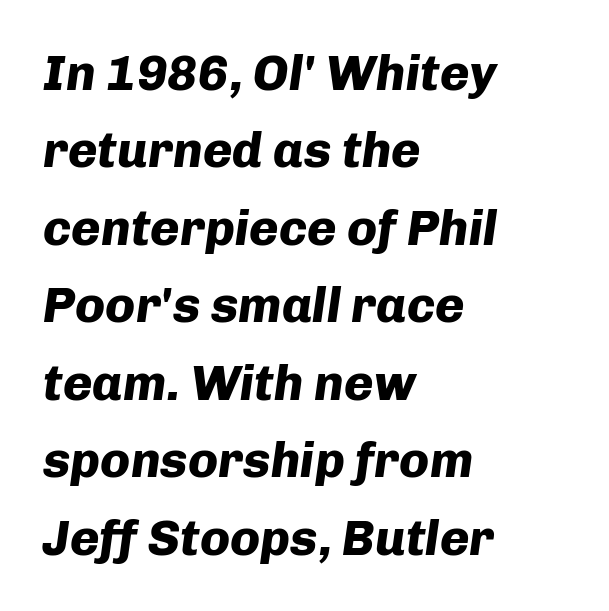
Q: Is the text bold? A: Yes.
Q: Is the text italic (slanted)? A: Yes, it leans right by about 8 degrees.
Q: Is the text underlined? A: No.
Q: How is the paragraph aligned? A: Left-aligned.
Q: Is the spacing between letters normal or unusually wide? A: Normal.
Q: Is the spacing between lines tight, normal or loose? A: Normal.
Q: Width (condensed, normal, or wide)? A: Normal.
Q: Stroke contrast? A: Low.
Q: x-height? A: Medium.
Q: Monospaced? A: No.
